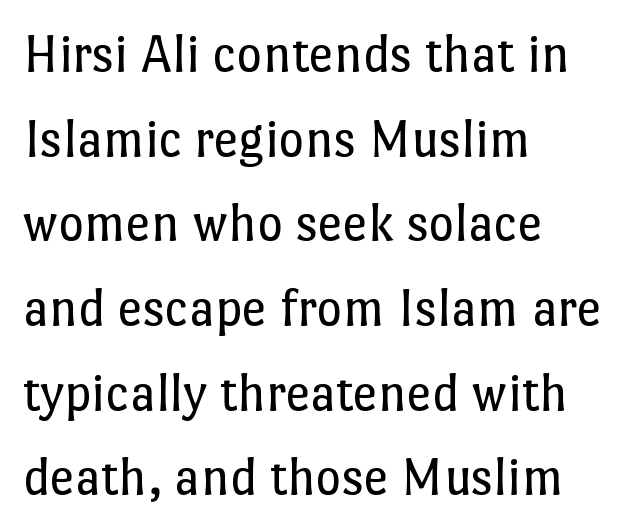
Caption: multi-line text, flush left, ragged right. Is this a heavy cut? Hardly; it is regular or lighter. The rendering uses natural spacing where letterforms have individual widths. Interline gaps are of average width in this sample. The letters sit at their default tracking, neither squeezed nor spread. Decoration check: the copy has no underline.
